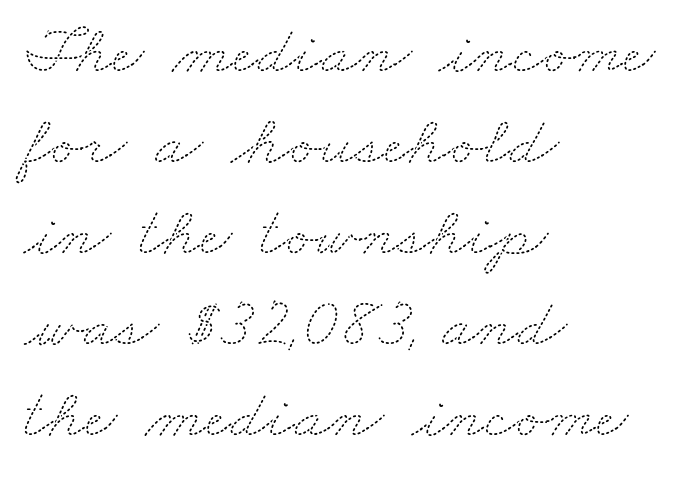
{"bold": "no", "weight": "thin", "width": "wide", "stroke_contrast": "medium", "x_height": "small", "monospaced": "no", "underline": "no", "align": "left", "line_spacing": "normal", "line_spacing_ratio": 1.3, "letter_spacing": "normal", "letter_spacing_em": 0.0, "glyph_px": 70}
